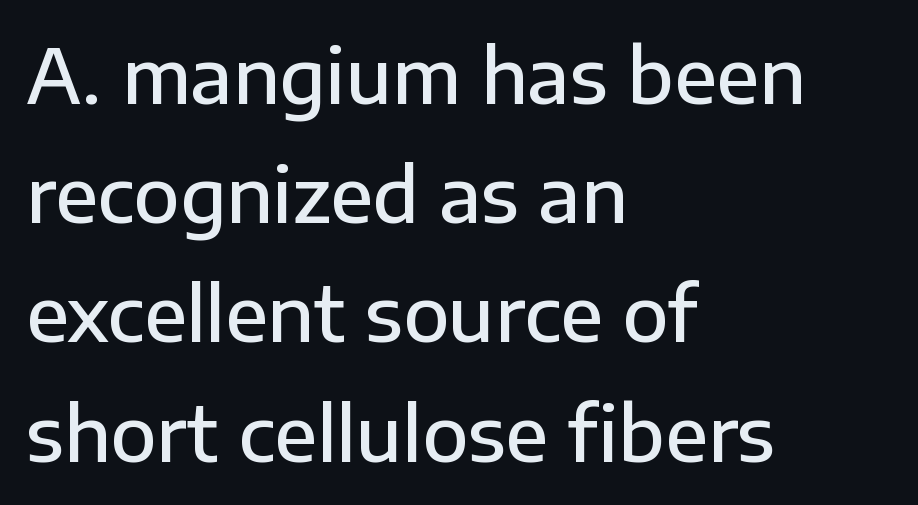
Q: Is the text bold? A: Semi-bold.
Q: Is the text italic (slanted)? A: No, it is upright.
Q: Is the typeface a serif or a sans-serif typeface? A: Sans-serif.
Q: Is the text underlined? A: No.
Q: How is the paragraph aligned? A: Left-aligned.
Q: Is the spacing between letters normal or unusually wide? A: Normal.
Q: Is the spacing between lines tight, normal or loose? A: Normal.
Q: Width (condensed, normal, or wide)? A: Normal.
Q: Stroke contrast? A: Low.
Q: x-height? A: Medium.
Q: Monospaced? A: No.
